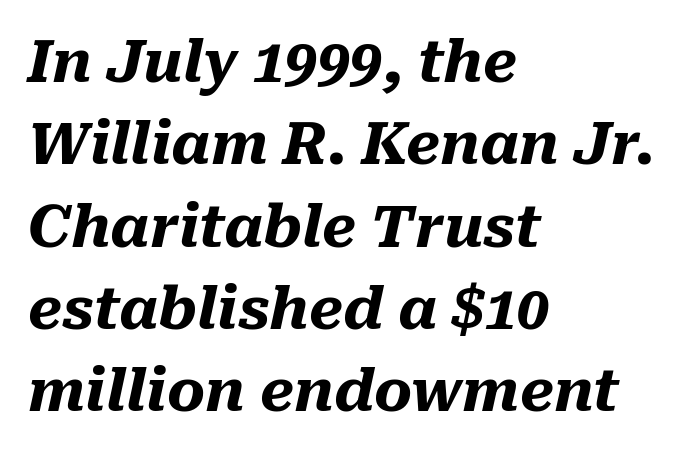
These lines are set flush left with a ragged right edge. This sample uses plain, unmodified letter spacing. The space between consecutive lines is moderate. Italic: yes, the glyphs are oblique.
